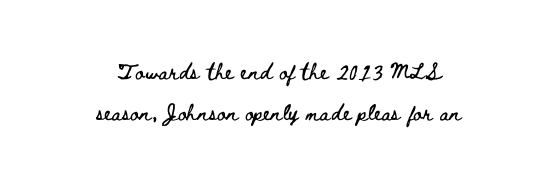
The image shows 21 px text type; set centered, loose line spacing (1.97x), normal letter spacing, not underlined.
